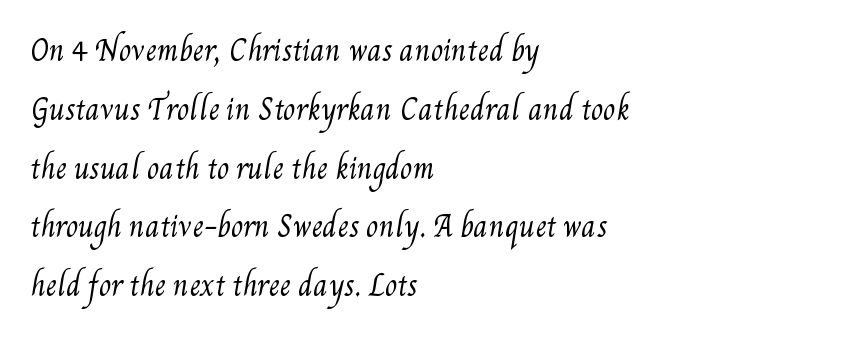
Q: Is the text bold? A: No.
Q: Is the text underlined? A: No.
Q: How is the paragraph aligned? A: Left-aligned.
Q: Is the spacing between letters normal or unusually wide? A: Normal.
Q: Is the spacing between lines tight, normal or loose? A: Loose.
Q: Width (condensed, normal, or wide)? A: Condensed.
Q: Stroke contrast? A: Medium.
Q: x-height? A: Small.
Q: Monospaced? A: No.
